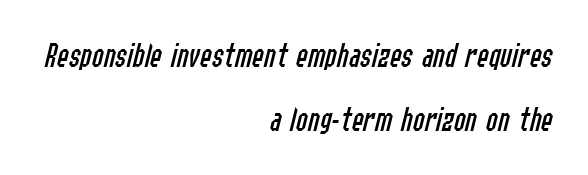
The image shows 35 px regular-weight, condensed type, italic (leaning right); set right-aligned, line spacing 1.84x, normal letter spacing, not underlined; low stroke contrast and a medium x-height.
